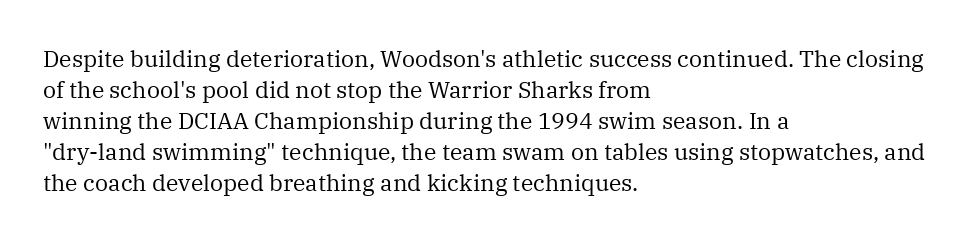
The image shows 23 px text type, upright; set left-aligned, normal line spacing (1.35x), normal letter spacing, not underlined.
